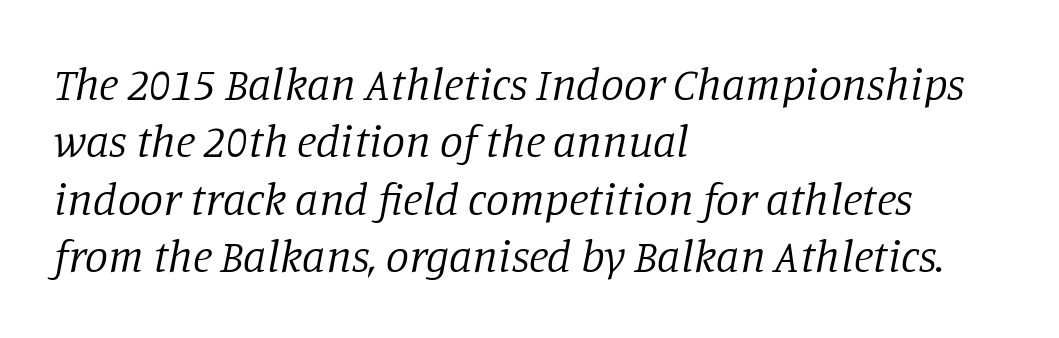
The image shows 46 px regular-weight serif type, italic (leaning right); set left-aligned, normal line spacing (1.25x), normal letter spacing, not underlined; low stroke contrast and a large x-height.
